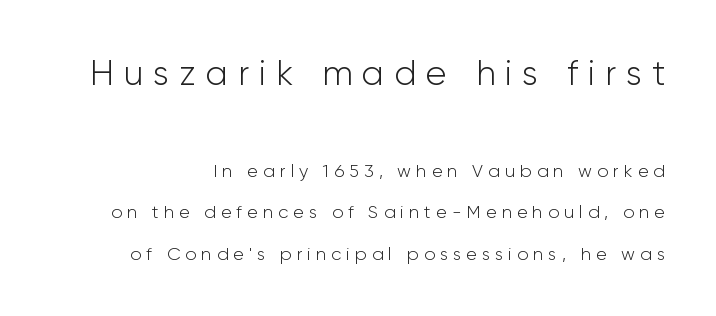
The image shows 35 px light sans-serif type, upright; set loose line spacing (2.29x), unusually wide letter spacing (+0.28 em), not underlined; the first (top) block is 1.94x larger; low stroke contrast and a medium x-height.
